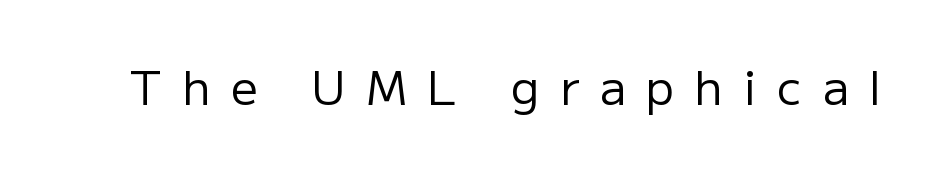
Q: Is the text bold? A: No.
Q: Is the text italic (slanted)? A: No, it is upright.
Q: Is the typeface a serif or a sans-serif typeface? A: Sans-serif.
Q: Is the text underlined? A: No.
Q: Is the spacing between letters normal or unusually wide? A: Unusually wide.
Q: Width (condensed, normal, or wide)? A: Normal.
Q: Stroke contrast? A: Low.
Q: x-height? A: Medium.
Q: Monospaced? A: No.
